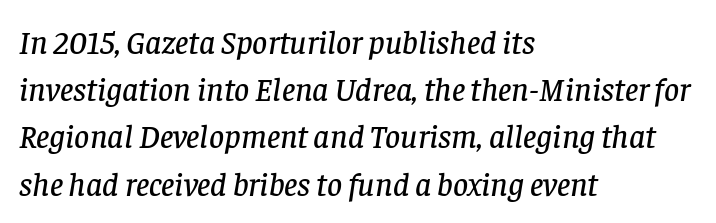
Leading: standard. Type without underlining. I'd call this a serif setting — the letters wear small feet. Spacing verdict: proportional, widths tailored to each character. Style check: oblique. The ragged edge is on the right, which tells us the setting is flush left.
